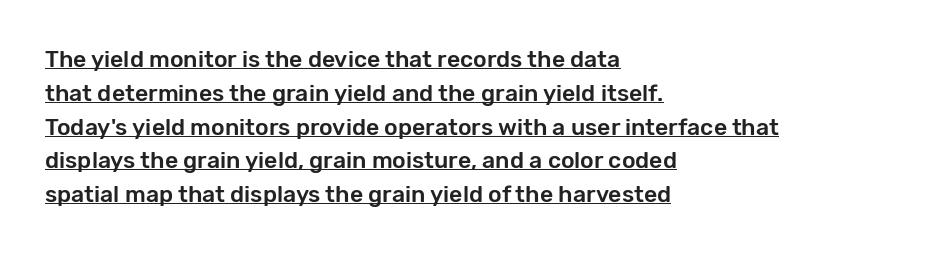
{"italic": "no", "underline": "yes", "align": "left", "line_spacing": "normal", "line_spacing_ratio": 1.47, "letter_spacing": "normal", "letter_spacing_em": 0.0, "glyph_px": 23}
